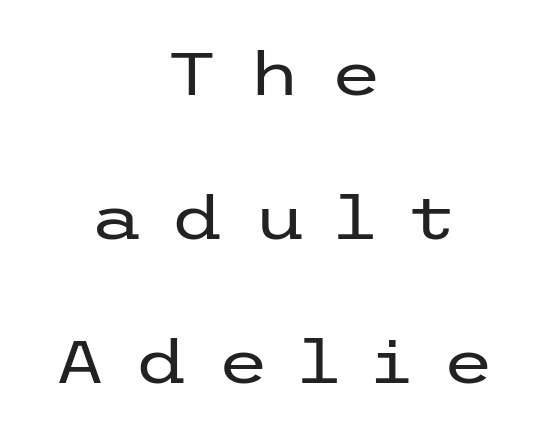
Q: Is the text bold? A: No.
Q: Is the text italic (slanted)? A: No, it is upright.
Q: Is the typeface a serif or a sans-serif typeface? A: Sans-serif.
Q: Is the text underlined? A: No.
Q: How is the paragraph aligned? A: Centered.
Q: Is the spacing between letters normal or unusually wide? A: Unusually wide.
Q: Is the spacing between lines tight, normal or loose? A: Loose.
Q: Width (condensed, normal, or wide)? A: Wide.
Q: Stroke contrast? A: Low.
Q: x-height? A: Medium.
